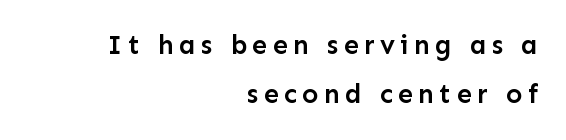
The image shows 27 px text type, upright; set right-aligned, line spacing 1.83x, not underlined.
